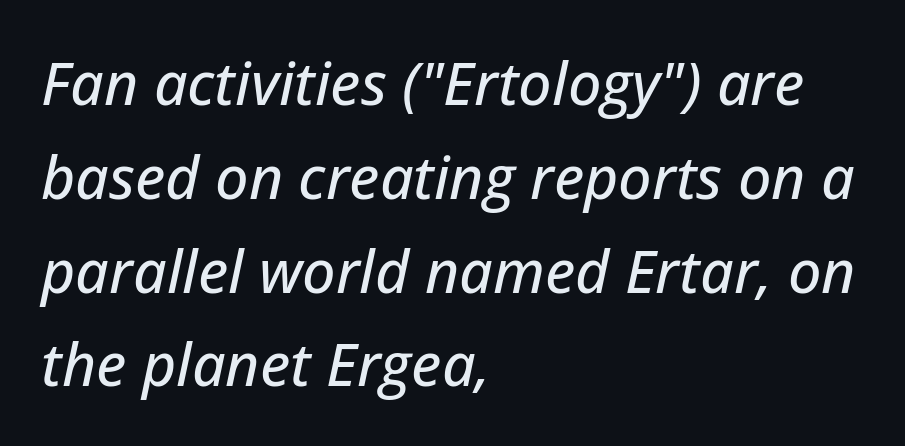
Q: Is the text italic (slanted)? A: Yes, it leans right by about 12 degrees.
Q: Is the text underlined? A: No.
Q: How is the paragraph aligned? A: Left-aligned.
Q: Is the spacing between letters normal or unusually wide? A: Normal.
Q: Is the spacing between lines tight, normal or loose? A: Normal.
Q: Width (condensed, normal, or wide)? A: Normal.
Q: Stroke contrast? A: Low.
Q: x-height? A: Medium.
Q: Monospaced? A: No.
